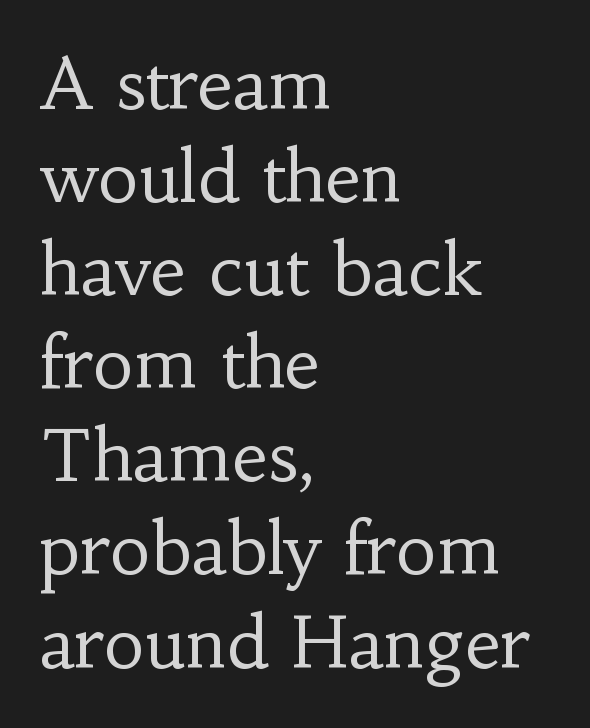
The lines are quadded left. Each letter's strokes conclude with small projecting serifs. The space between consecutive lines is moderate. Inter-character spacing is left at the font's built-in metrics. This sample uses an upright cut, with every glyph sitting square on the baseline. Vertical stems look standard width or narrower in stroke.
